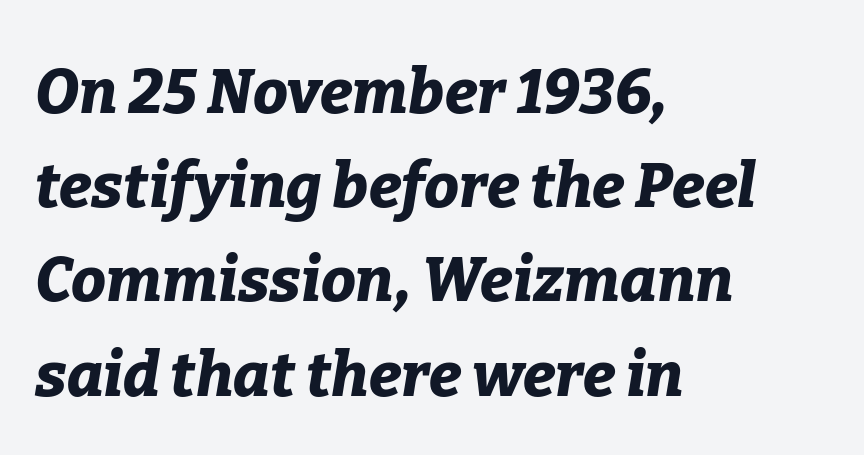
{"italic": "yes", "lean": "right", "slant_degrees": 9, "bold": "yes", "weight": "bold", "width": "normal", "stroke_contrast": "low", "x_height": "medium", "monospaced": "no", "underline": "no", "align": "left", "line_spacing": "normal", "line_spacing_ratio": 1.52, "letter_spacing": "normal", "letter_spacing_em": 0.0, "glyph_px": 62}
